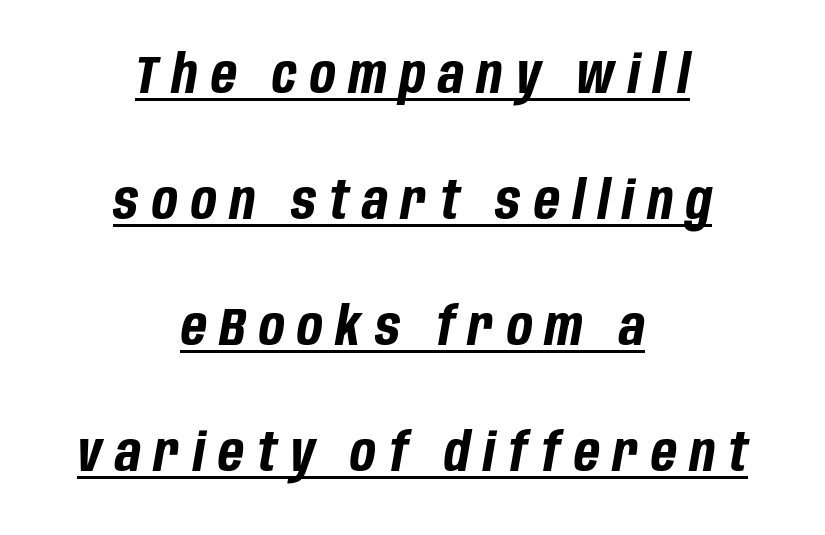
Q: Is the text bold? A: Yes.
Q: Is the text italic (slanted)? A: Yes, it leans right by about 10 degrees.
Q: Is the text underlined? A: Yes.
Q: How is the paragraph aligned? A: Centered.
Q: Is the spacing between letters normal or unusually wide? A: Unusually wide.
Q: Is the spacing between lines tight, normal or loose? A: Loose.
Q: Width (condensed, normal, or wide)? A: Condensed.
Q: Stroke contrast? A: Low.
Q: x-height? A: Large.
Q: Monospaced? A: No.
